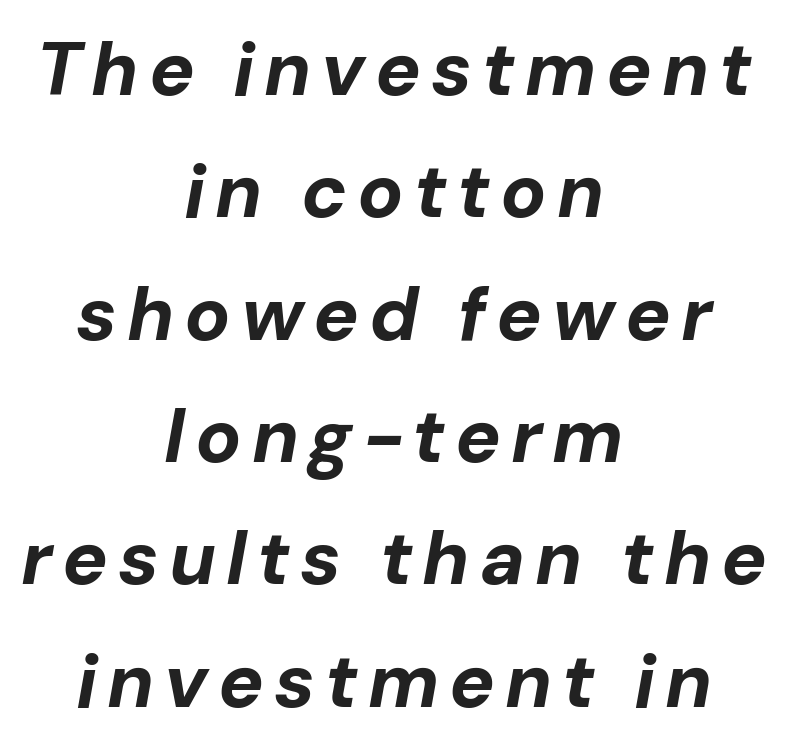
Q: Is the text bold? A: Yes.
Q: Is the text italic (slanted)? A: Yes, it leans right by about 10 degrees.
Q: Is the text underlined? A: No.
Q: How is the paragraph aligned? A: Centered.
Q: Is the spacing between lines tight, normal or loose? A: Normal.
Q: Width (condensed, normal, or wide)? A: Normal.
Q: Stroke contrast? A: Low.
Q: x-height? A: Medium.
Q: Monospaced? A: No.
